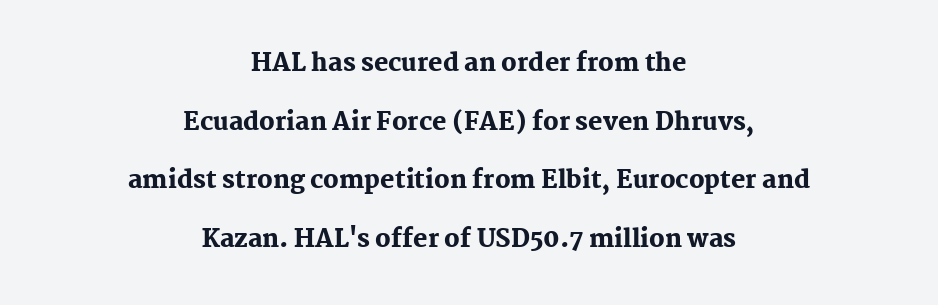
Q: Is the text bold? A: Yes.
Q: Is the text italic (slanted)? A: No, it is upright.
Q: Is the text underlined? A: No.
Q: How is the paragraph aligned? A: Centered.
Q: Is the spacing between letters normal or unusually wide? A: Normal.
Q: Is the spacing between lines tight, normal or loose? A: Loose.
